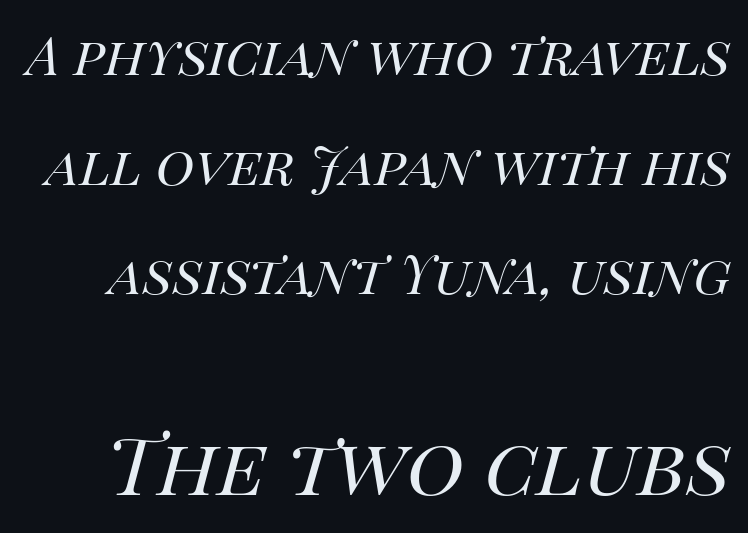
Q: Is the text bold? A: No.
Q: Is the text italic (slanted)? A: Yes, it leans right by about 14 degrees.
Q: Is the text underlined? A: No.
Q: Is the spacing between letters normal or unusually wide? A: Normal.
Q: Is the spacing between lines tight, normal or loose? A: Loose.
Q: Which block of text is set in a larger size, the first (top) or the second (bottom)? A: The second (bottom) one.
Q: Width (condensed, normal, or wide)? A: Normal.
Q: Stroke contrast? A: High.
Q: x-height? A: Large.
Q: Monospaced? A: No.
